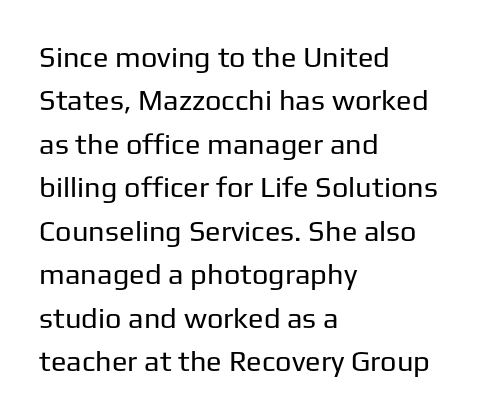
Descender tails drop into unmarked territory. This sample uses an upright cut, with every glyph sitting square on the baseline. These lines keep a tight, regular rhythm from letter to letter. Left-aligned paragraph, ragged on the right. These glyphs show unthickened strokes, regular width or finer. Check where the strokes stop: nothing finishes them off — pure sans.
